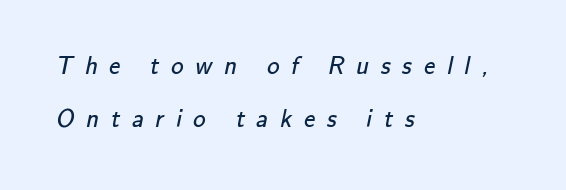
The image shows 25 px text type; set left-aligned, loose line spacing (2.13x), unusually wide letter spacing (+0.47 em), not underlined.
